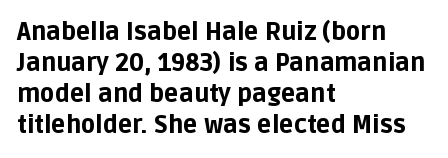
Q: Is the text bold? A: Yes.
Q: Is the text italic (slanted)? A: No, it is upright.
Q: Is the text underlined? A: No.
Q: How is the paragraph aligned? A: Left-aligned.
Q: Is the spacing between letters normal or unusually wide? A: Normal.
Q: Is the spacing between lines tight, normal or loose? A: Normal.
